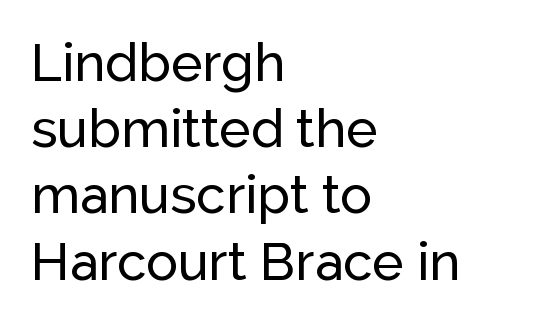
Q: Is the text italic (slanted)? A: No, it is upright.
Q: Is the typeface a serif or a sans-serif typeface? A: Sans-serif.
Q: Is the text underlined? A: No.
Q: How is the paragraph aligned? A: Left-aligned.
Q: Is the spacing between letters normal or unusually wide? A: Normal.
Q: Is the spacing between lines tight, normal or loose? A: Normal.
Q: Width (condensed, normal, or wide)? A: Normal.
Q: Stroke contrast? A: Low.
Q: x-height? A: Medium.
Q: Monospaced? A: No.
